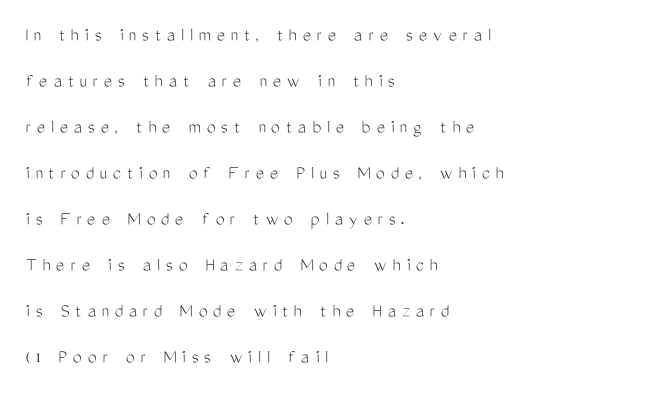
The image shows 20 px text type, upright; set left-aligned, loose line spacing (2.3x), unusually wide letter spacing (+0.29 em), not underlined.
